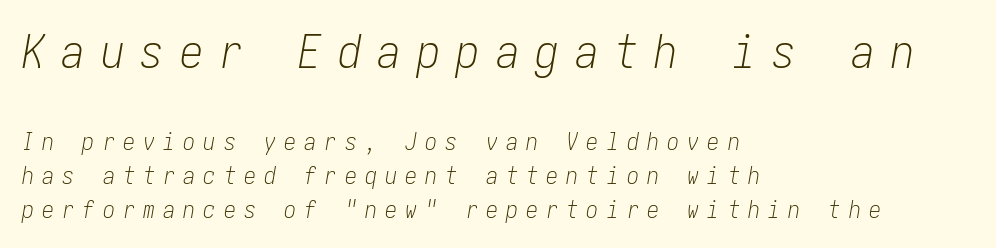
The image shows 47 px light, condensed type, italic (leaning right); set left-aligned, normal line spacing (1.42x), unusually wide letter spacing (+0.34 em), not underlined; the first (top) block is 1.96x larger; low stroke contrast and a medium x-height.
